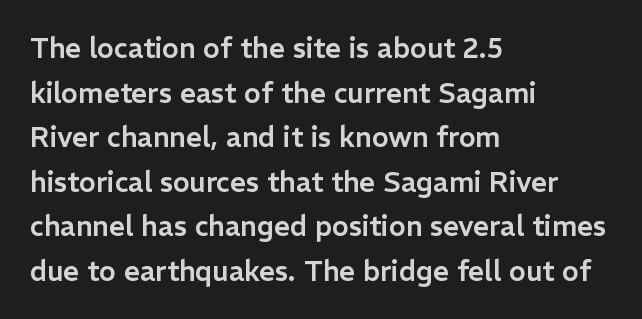
The image shows 28 px sans-serif type, upright; set left-aligned, normal line spacing (1.59x), normal letter spacing, not underlined; low stroke contrast and a medium x-height.
